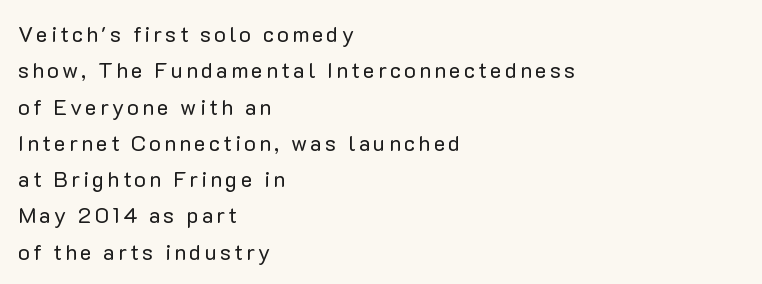
{"italic": "no", "bold": "no", "underline": "no", "align": "left", "line_spacing": "normal", "line_spacing_ratio": 1.65, "glyph_px": 22}
